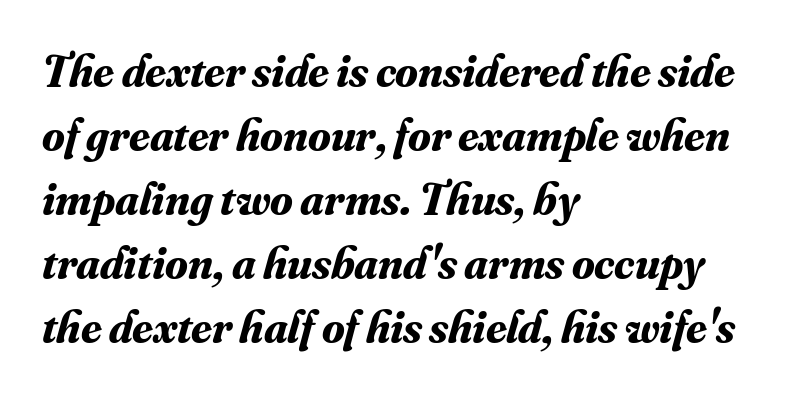
{"serif": "yes", "italic": "yes", "lean": "right", "slant_degrees": 16, "bold": "yes", "weight": "bold", "width": "normal", "stroke_contrast": "medium", "x_height": "small", "monospaced": "no", "underline": "no", "align": "left", "line_spacing": "normal", "line_spacing_ratio": 1.39, "letter_spacing": "normal", "letter_spacing_em": 0.0, "glyph_px": 46}
